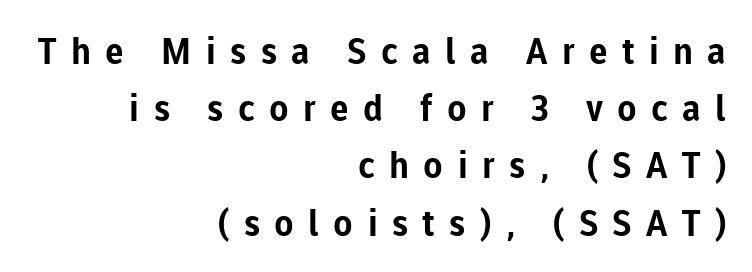
{"serif": "no", "italic": "no", "bold": "yes", "weight": "bold", "width": "normal", "stroke_contrast": "low", "x_height": "medium", "monospaced": "no", "underline": "no", "align": "right", "line_spacing": "normal", "line_spacing_ratio": 1.59, "letter_spacing": "wide", "letter_spacing_em": 0.4, "glyph_px": 36}
